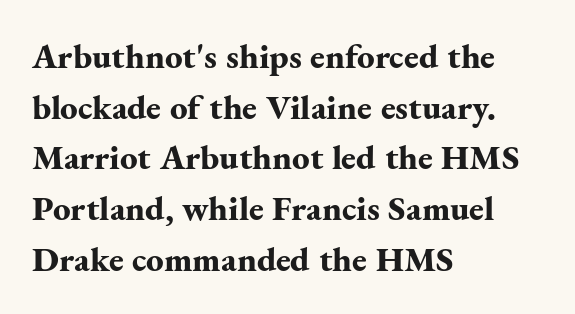
{"serif": "yes", "italic": "no", "bold": "yes", "weight": "bold", "width": "normal", "stroke_contrast": "medium", "x_height": "small", "monospaced": "no", "underline": "no", "align": "left", "line_spacing": "normal", "line_spacing_ratio": 1.45, "letter_spacing": "normal", "letter_spacing_em": 0.0, "glyph_px": 35}
